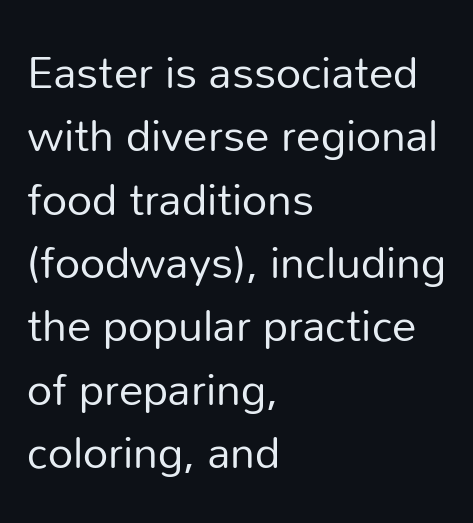
Does extra space separate the letters? No, they use regular spacing. This sample keeps an unexceptional amount of space between lines. The face used here is proportionally spaced, like ordinary book or web type. Short and long lines alike share a common starting point at left. Every character sits straight up, as roman type does. Each stroke keeps to a modest, everyday thickness or less.
